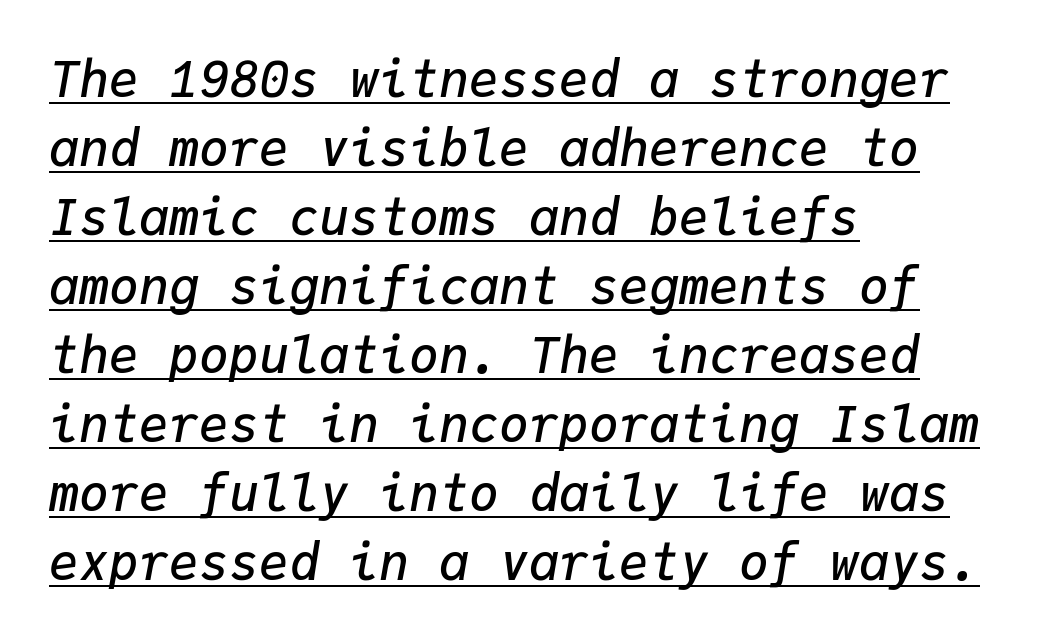
The rendered words wear a rule along their underside. The letters march in equal steps, a hallmark of fixed-pitch type. All the whitespace from short lines collects on the right. The letters are semibold — heavier than regular but short of a full bold. Yep, that's italic — everything's leaning. The rendering uses a moderate line-height, typical for paragraphs.
